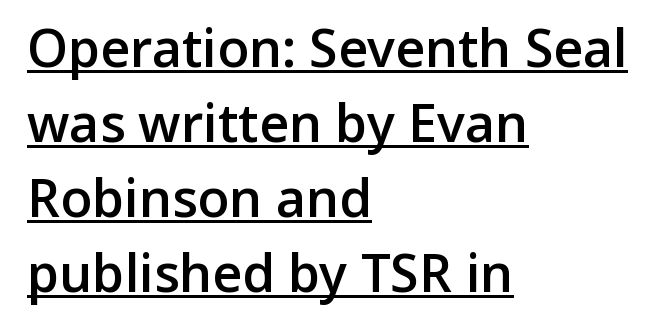
The image shows 52 px semibold sans-serif type, upright; set left-aligned, normal line spacing (1.44x), normal letter spacing, underlined; low stroke contrast and a medium x-height.
